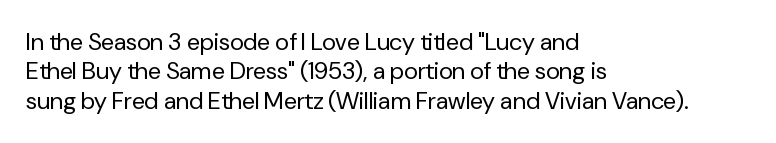
The image shows 24 px text type, upright; set left-aligned, line spacing 1.22x, normal letter spacing, not underlined.
